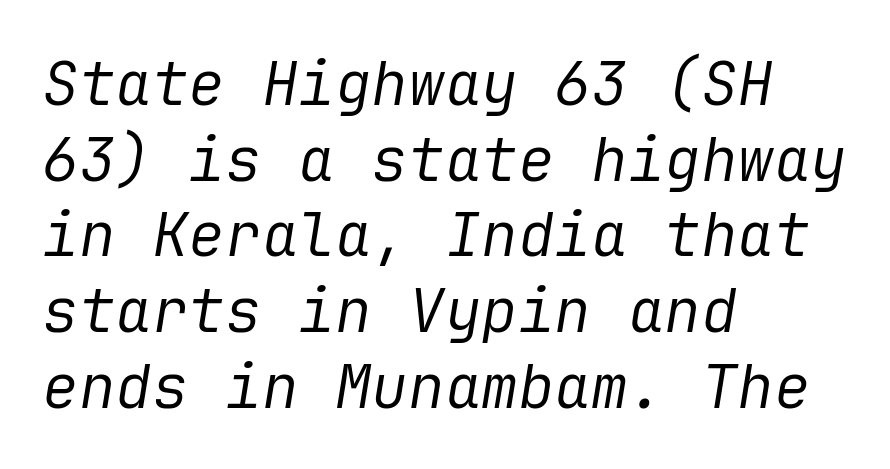
The image shows 61 px regular-weight type, italic (leaning right); set left-aligned, line spacing 1.24x, normal letter spacing, not underlined; low stroke contrast and a medium x-height.
